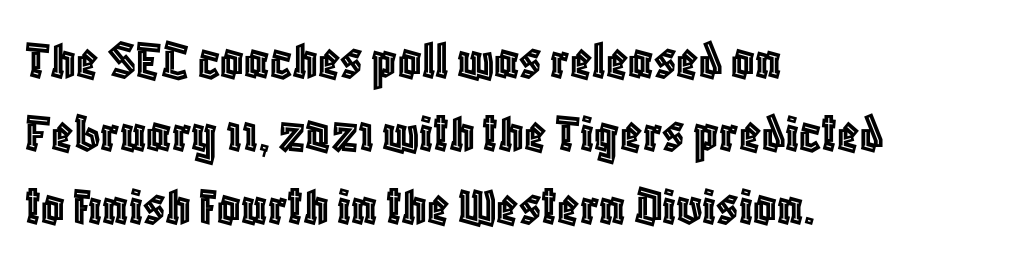
Q: Is the text italic (slanted)? A: No, it is upright.
Q: Is the text underlined? A: No.
Q: How is the paragraph aligned? A: Left-aligned.
Q: Is the spacing between letters normal or unusually wide? A: Normal.
Q: Is the spacing between lines tight, normal or loose? A: Normal.
Q: Width (condensed, normal, or wide)? A: Condensed.
Q: x-height? A: Large.
Q: Monospaced? A: No.
